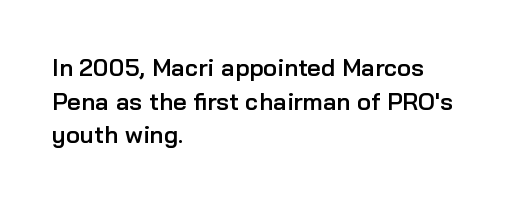
{"italic": "no", "bold": "semi", "underline": "no", "align": "left", "line_spacing": "normal", "line_spacing_ratio": 1.4, "letter_spacing": "normal", "letter_spacing_em": 0.0, "glyph_px": 24}
